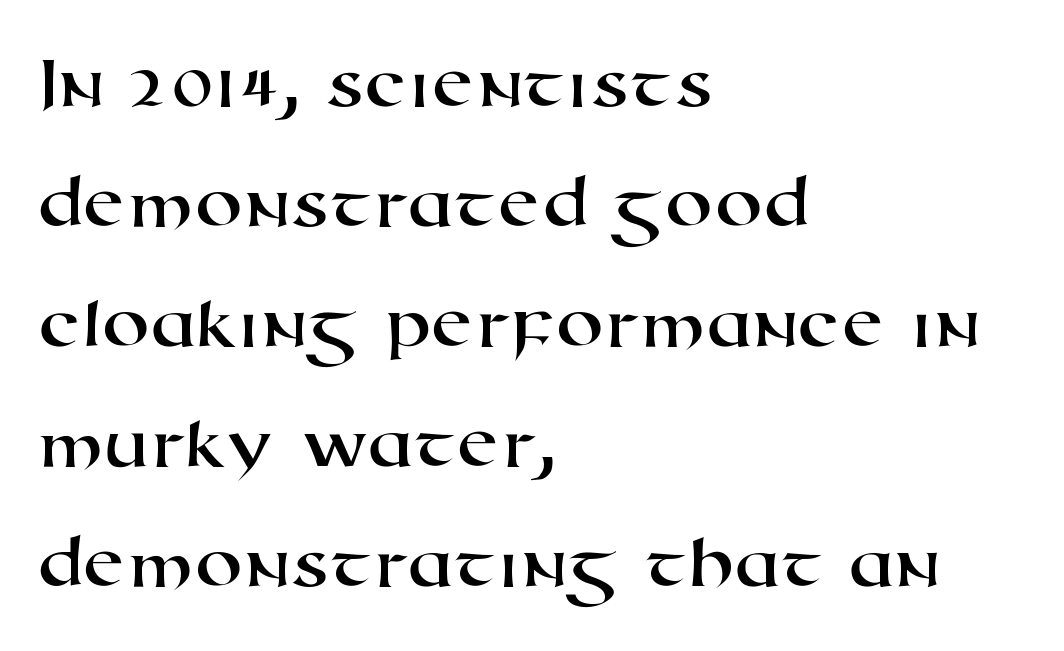
Q: Is the typeface a serif or a sans-serif typeface? A: Sans-serif.
Q: Is the text underlined? A: No.
Q: How is the paragraph aligned? A: Left-aligned.
Q: Is the spacing between letters normal or unusually wide? A: Normal.
Q: Is the spacing between lines tight, normal or loose? A: Normal.
Q: Width (condensed, normal, or wide)? A: Wide.
Q: Stroke contrast? A: High.
Q: x-height? A: Medium.
Q: Monospaced? A: No.
